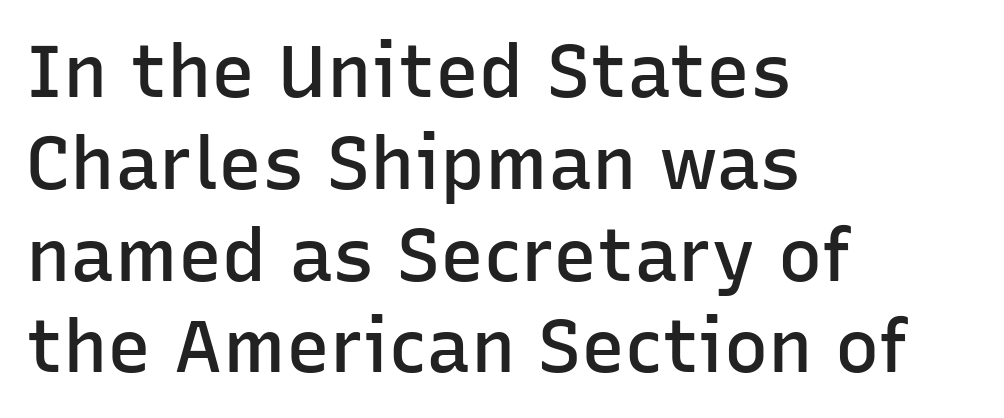
The image shows 74 px semibold sans-serif type, upright; set left-aligned, line spacing 1.24x, normal letter spacing, not underlined; low stroke contrast and a medium x-height.
